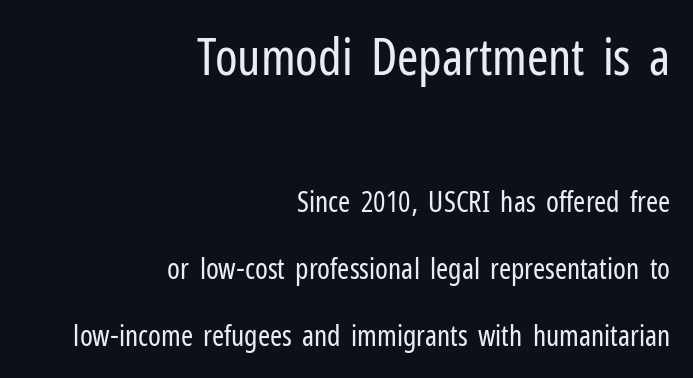
Q: Is the text bold? A: No.
Q: Is the text italic (slanted)? A: No, it is upright.
Q: Is the typeface a serif or a sans-serif typeface? A: Sans-serif.
Q: Is the text underlined? A: No.
Q: How is the paragraph aligned? A: Right-aligned.
Q: Is the spacing between letters normal or unusually wide? A: Normal.
Q: Is the spacing between lines tight, normal or loose? A: Loose.
Q: Which block of text is set in a larger size, the first (top) or the second (bottom)? A: The first (top) one.
Q: Width (condensed, normal, or wide)? A: Condensed.
Q: Stroke contrast? A: Low.
Q: x-height? A: Medium.
Q: Monospaced? A: No.
